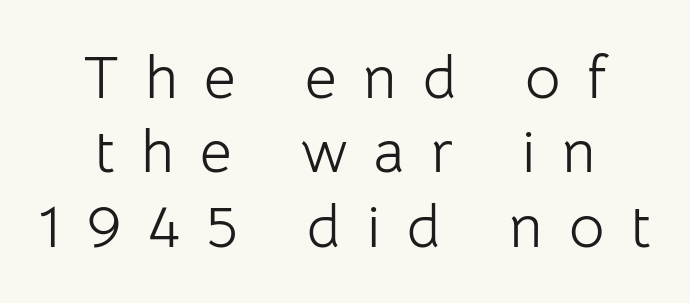
Q: Is the text bold? A: No.
Q: Is the text italic (slanted)? A: No, it is upright.
Q: Is the typeface a serif or a sans-serif typeface? A: Sans-serif.
Q: Is the text underlined? A: No.
Q: Is the spacing between letters normal or unusually wide? A: Unusually wide.
Q: Width (condensed, normal, or wide)? A: Normal.
Q: Stroke contrast? A: Low.
Q: x-height? A: Medium.
Q: Monospaced? A: No.
